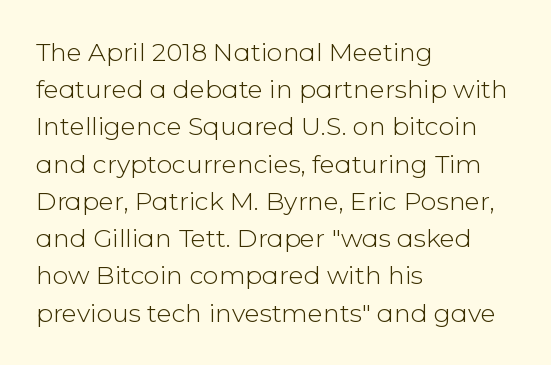
Each new line begins a customary step beneath the previous one. In CSS terms this would be text-align: left. Every character sits straight up, as roman type does. Inter-character spacing is left at the font's built-in metrics.
